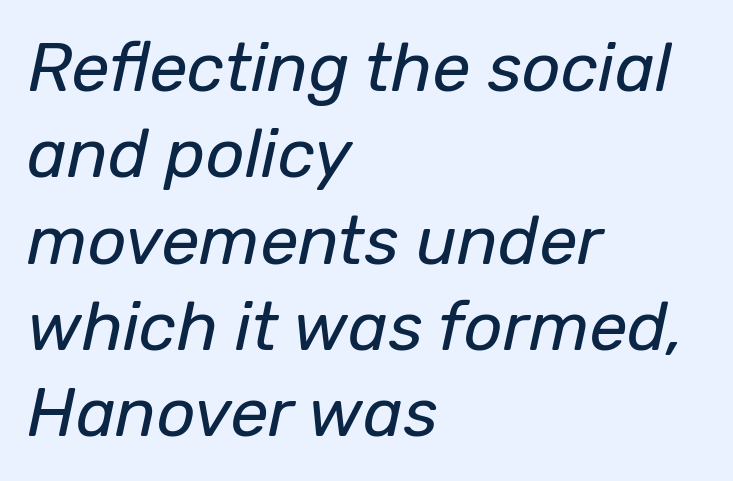
{"italic": "yes", "lean": "right", "slant_degrees": 12, "bold": "no", "weight": "regular", "width": "normal", "stroke_contrast": "low", "x_height": "medium", "monospaced": "no", "underline": "no", "align": "left", "line_spacing": "normal", "line_spacing_ratio": 1.27, "letter_spacing": "normal", "letter_spacing_em": 0.0, "glyph_px": 68}
